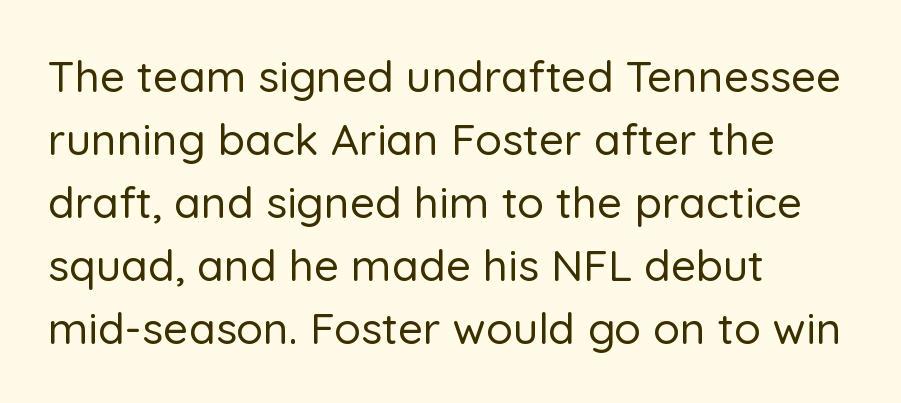
Proportional: the letters do not fall into vertical columns. This rendering features lettering with no underline. The leading is moderate, giving the passage an even texture. Ordinary non-slanted type is in use. To sum up the face: it is a sans, with no serifs. Letter spacing: default.
